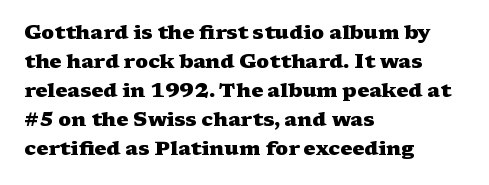
The image shows 20 px bold type, upright; set left-aligned, normal line spacing (1.45x), normal letter spacing, not underlined.
